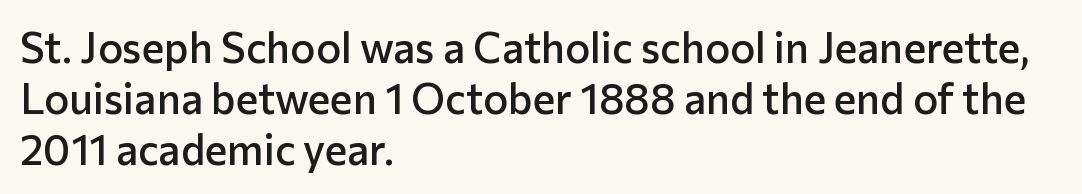
Observe the absence of serifs on each vertical stroke in this sample. No italicization has been applied; the sample stays upright. How heavy is the stroke? Medium-heavy — a semibold, shy of bold. The rendering uses natural spacing where letterforms have individual widths. These lines keep a tight, regular rhythm from letter to letter. The compositor pushed each line to the left boundary.
